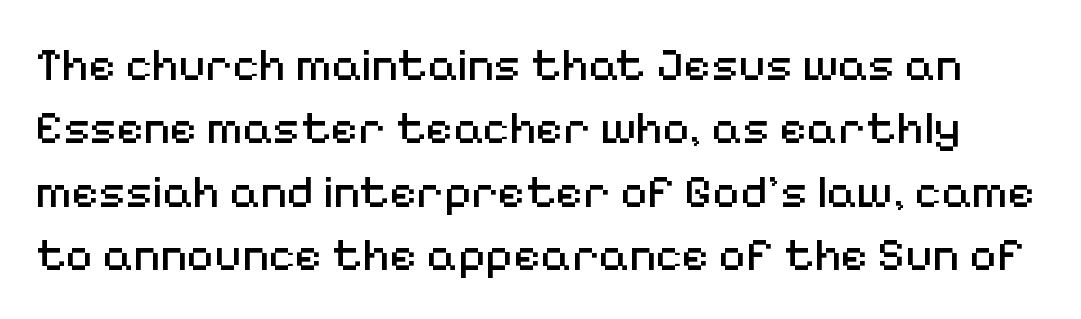
The leading is moderate, giving the passage an even texture. Note the varied advance widths — an 'i' is clearly narrower than an 'm'. Is this a heavy cut? Hardly; it is regular or lighter. The space directly below the letters is spotless. Here the glyphs are tracked normally, forming tight word shapes. The letters stand upright; this is a roman face.
